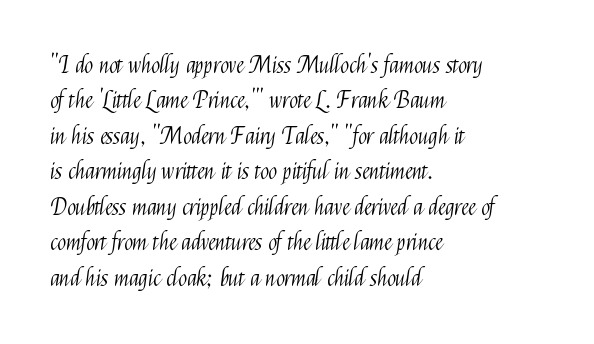
Q: Is the text bold? A: No.
Q: Is the text italic (slanted)? A: Yes.
Q: Is the text underlined? A: No.
Q: How is the paragraph aligned? A: Left-aligned.
Q: Is the spacing between letters normal or unusually wide? A: Normal.
Q: Is the spacing between lines tight, normal or loose? A: Normal.
